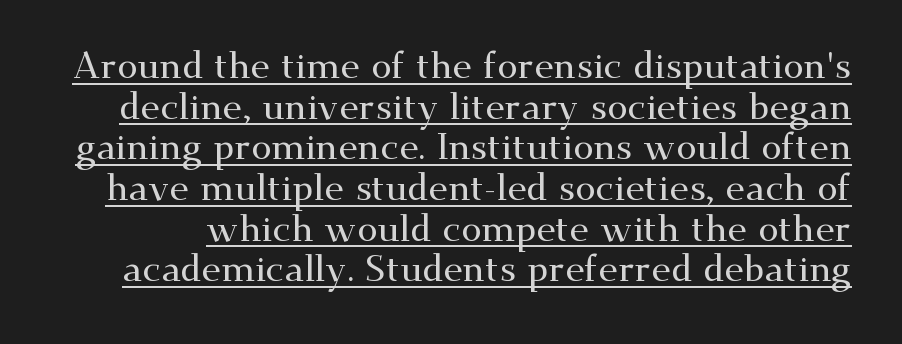
The image shows 37 px wide serif type, upright; set tight line spacing (1.1x), normal letter spacing, underlined; medium stroke contrast and a small x-height.
